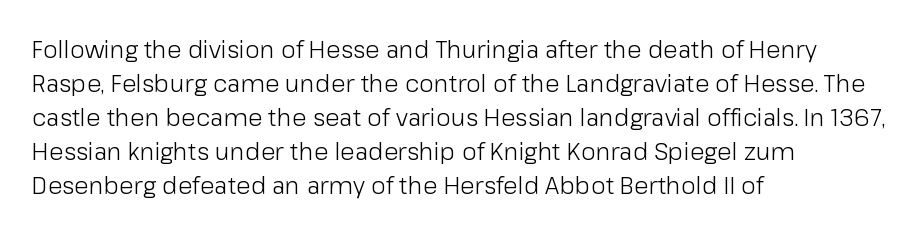
Just letters on the line, the space beneath them empty. The lines sit at an ordinary, default distance from one another. Reading down the block, your eye returns to a fixed left position each line. Think standard paragraph weight, or any step lighter than that.
